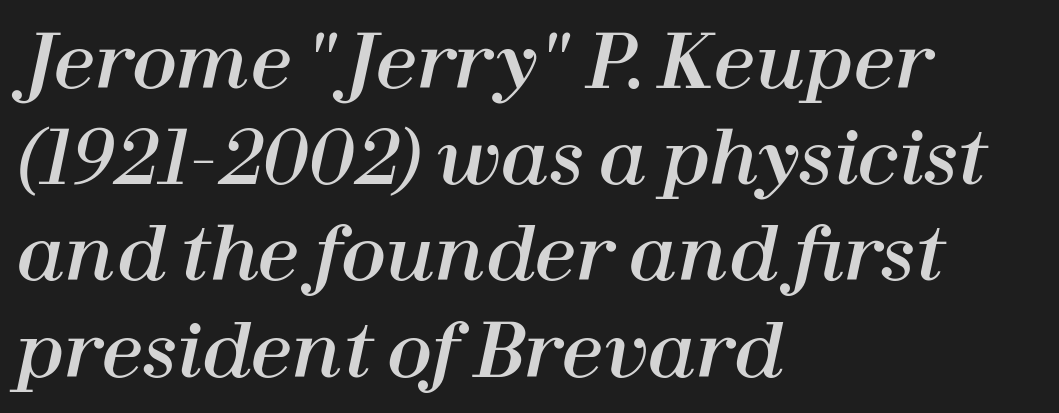
The image shows 74 px text type, italic (leaning right); set left-aligned, normal line spacing (1.3x), normal letter spacing, not underlined; high stroke contrast and a medium x-height.
